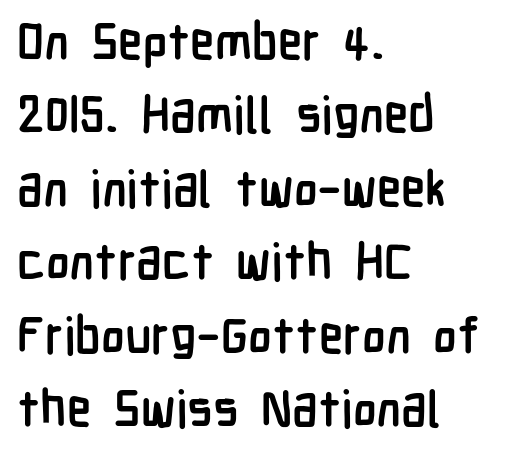
The image shows 50 px semibold, condensed sans-serif type, upright; set left-aligned, normal line spacing (1.47x), normal letter spacing, not underlined; low stroke contrast and a medium x-height.
